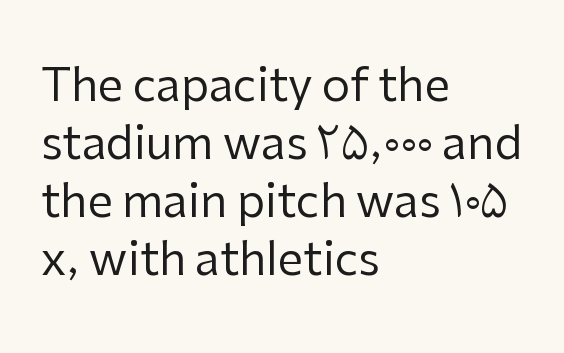
Q: Is the text bold? A: No.
Q: Is the text italic (slanted)? A: No, it is upright.
Q: Is the typeface a serif or a sans-serif typeface? A: Sans-serif.
Q: Is the text underlined? A: No.
Q: How is the paragraph aligned? A: Left-aligned.
Q: Is the spacing between letters normal or unusually wide? A: Normal.
Q: Is the spacing between lines tight, normal or loose? A: Normal.
Q: Width (condensed, normal, or wide)? A: Normal.
Q: Stroke contrast? A: Low.
Q: x-height? A: Medium.
Q: Monospaced? A: No.
